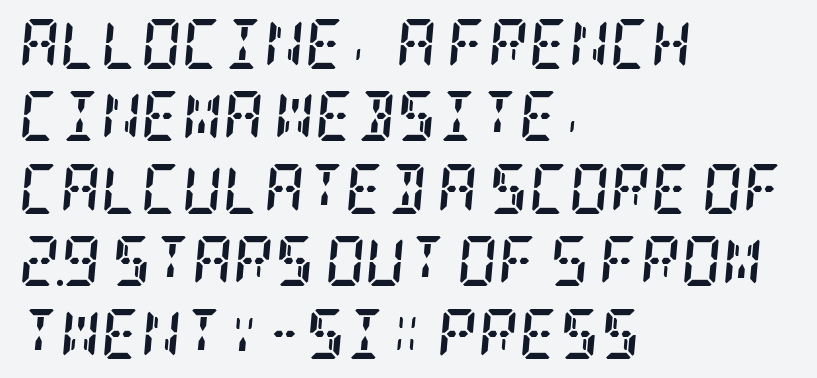
Characters are canted at an angle relative to the baseline's perpendicular. A classic flush-left, rag-right setting is used for this passage. The rendering uses a moderate line-height, typical for paragraphs. The rendering uses a bold face; every stroke is thick and dark.
